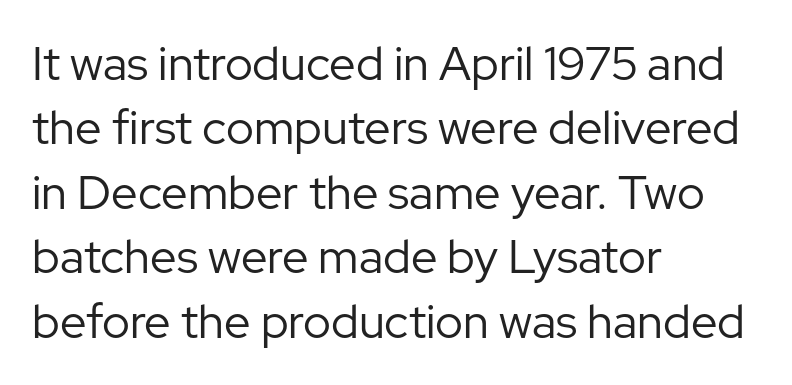
Q: Is the text bold? A: No.
Q: Is the text italic (slanted)? A: No, it is upright.
Q: Is the typeface a serif or a sans-serif typeface? A: Sans-serif.
Q: Is the text underlined? A: No.
Q: How is the paragraph aligned? A: Left-aligned.
Q: Is the spacing between letters normal or unusually wide? A: Normal.
Q: Is the spacing between lines tight, normal or loose? A: Normal.
Q: Width (condensed, normal, or wide)? A: Normal.
Q: Stroke contrast? A: Low.
Q: x-height? A: Medium.
Q: Monospaced? A: No.
